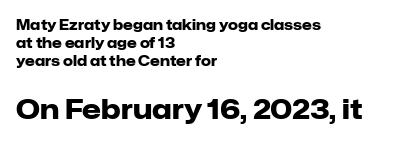
The image shows 27 px bold type, upright; set left-aligned, normal line spacing (1.3x), normal letter spacing, not underlined; the second (bottom) block is 1.93x larger.
